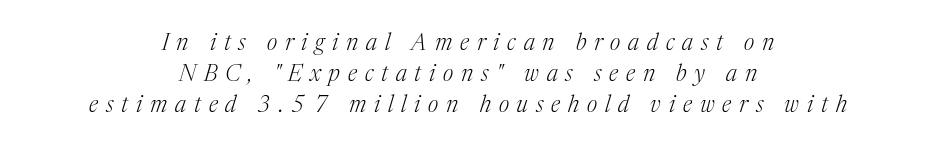
Casual observation: everything's sitting right in the middle. Each new line begins a customary step beneath the previous one. Here the glyphs are tracked loosely, breaking word shapes into spaced letters. Underlining? Definitely not there.
